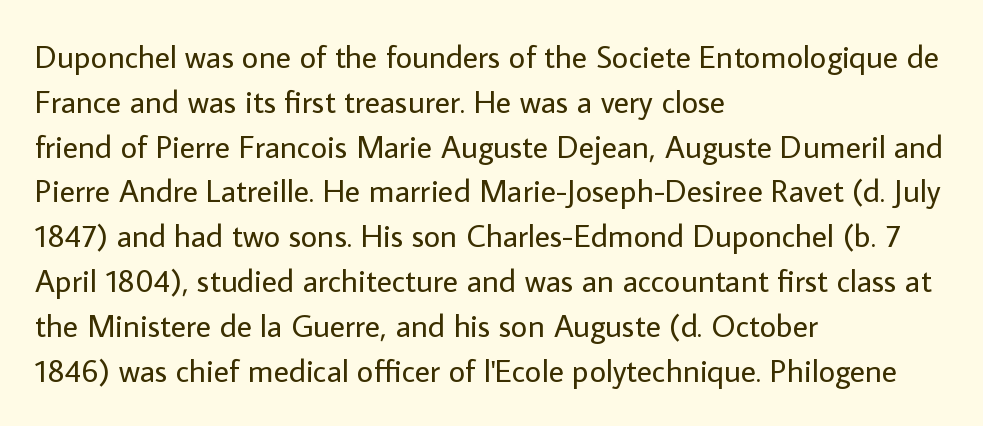
Do the characters align in a grid? No, the font is proportional. Leading matches the norm, producing a regular column. The ragged edge is on the right, which tells us the setting is flush left. Ink coverage per letter is moderate at most. Honestly, the letter spacing is just normal — you wouldn't notice it. Nope, no serifs anywhere on these letters.
